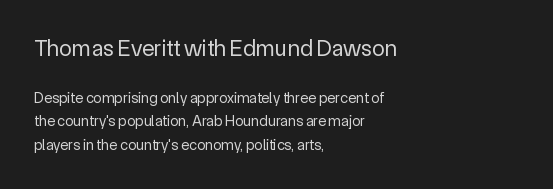
Successive baselines arrive at the customary interval. Leftover space on each line is placed entirely after the last word. This reads as an unemphasized weight, regular at the heaviest. Short note: letters normally spaced. Which chunk is bigger? The first one — the top block dwarfs the bottom. Quick note: not italic, upright.
